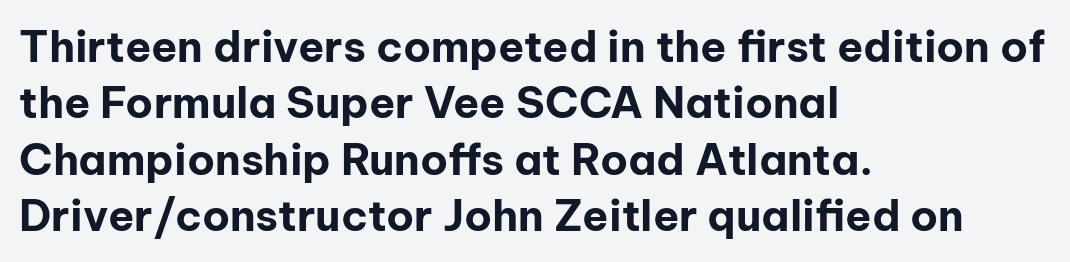
The font is running at its bold setting. A typesetter would label this face a sans. No italicization has been applied; the sample stays upright. Typeset ragged right — the left edge is the straight one. Spacing verdict: proportional, widths tailored to each character. Rule under the text: the space is simply empty.
